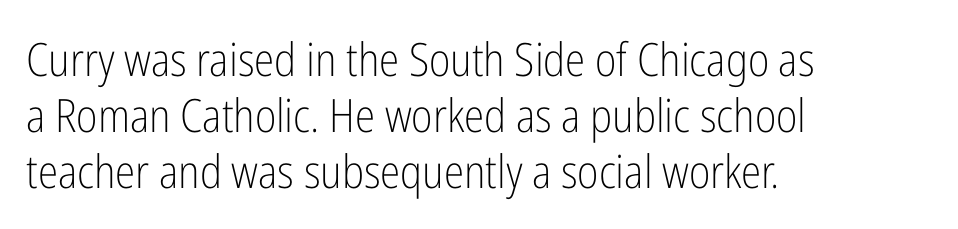
Q: Is the text bold? A: No.
Q: Is the text italic (slanted)? A: No, it is upright.
Q: Is the typeface a serif or a sans-serif typeface? A: Sans-serif.
Q: Is the text underlined? A: No.
Q: How is the paragraph aligned? A: Left-aligned.
Q: Is the spacing between letters normal or unusually wide? A: Normal.
Q: Width (condensed, normal, or wide)? A: Condensed.
Q: Stroke contrast? A: Low.
Q: x-height? A: Medium.
Q: Monospaced? A: No.
